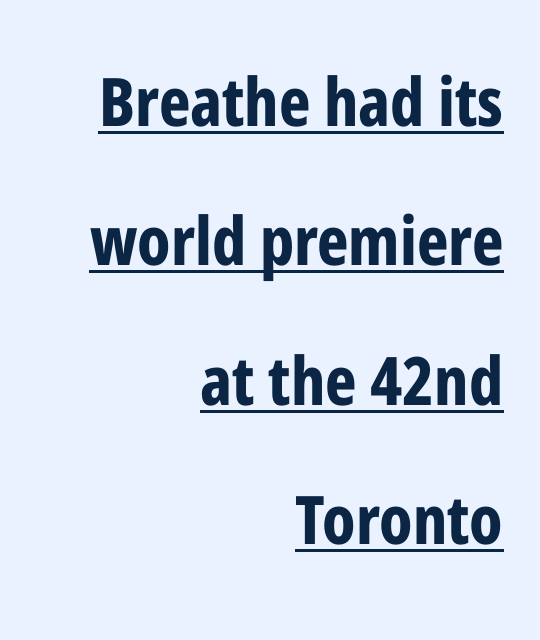
{"serif": "no", "italic": "no", "bold": "yes", "weight": "bold", "width": "condensed", "stroke_contrast": "low", "x_height": "medium", "monospaced": "no", "underline": "yes", "align": "right", "line_spacing": "loose", "line_spacing_ratio": 2.08, "letter_spacing": "normal", "letter_spacing_em": 0.0, "glyph_px": 67}
